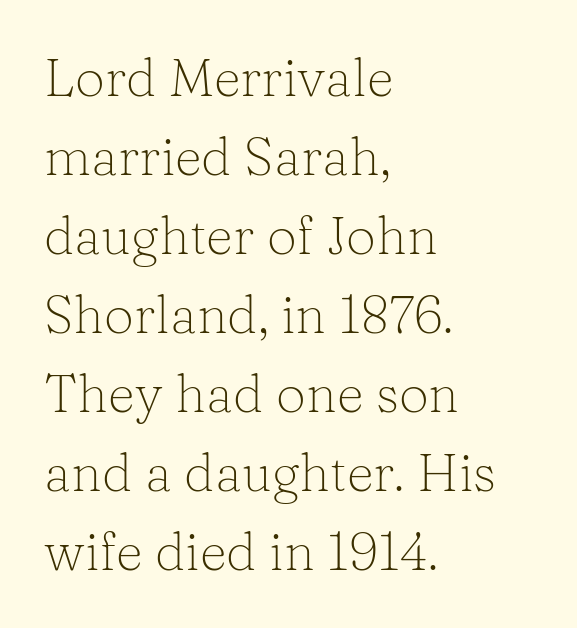
The image shows 53 px light serif type, upright; set left-aligned, normal line spacing (1.49x), normal letter spacing, not underlined; low stroke contrast and a medium x-height.
